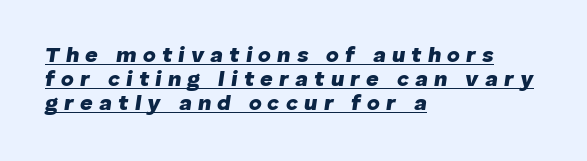
If you drew a ruler down the left edge, every line would touch it. The text carries the slant typical of an italic or oblique font. The type is letterspaced generously, with wide tracking. Quick note: underline on. Plenty of ink on the page — the face is bold.
